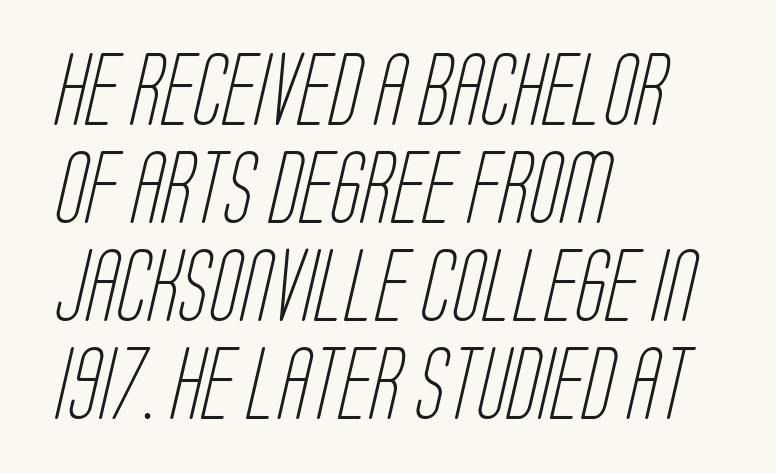
Q: Is the text bold? A: No.
Q: Is the typeface a serif or a sans-serif typeface? A: Sans-serif.
Q: Is the text underlined? A: No.
Q: How is the paragraph aligned? A: Left-aligned.
Q: Is the spacing between letters normal or unusually wide? A: Normal.
Q: Is the spacing between lines tight, normal or loose? A: Normal.
Q: Width (condensed, normal, or wide)? A: Condensed.
Q: Stroke contrast? A: Low.
Q: x-height? A: Large.
Q: Monospaced? A: No.
